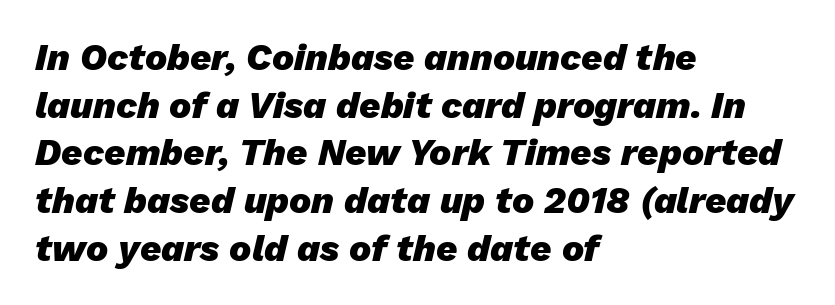
Q: Is the text bold? A: Yes.
Q: Is the text italic (slanted)? A: Yes, it leans right by about 13 degrees.
Q: Is the text underlined? A: No.
Q: How is the paragraph aligned? A: Left-aligned.
Q: Is the spacing between letters normal or unusually wide? A: Normal.
Q: Is the spacing between lines tight, normal or loose? A: Normal.
Q: Width (condensed, normal, or wide)? A: Normal.
Q: Stroke contrast? A: Low.
Q: x-height? A: Medium.
Q: Monospaced? A: No.
